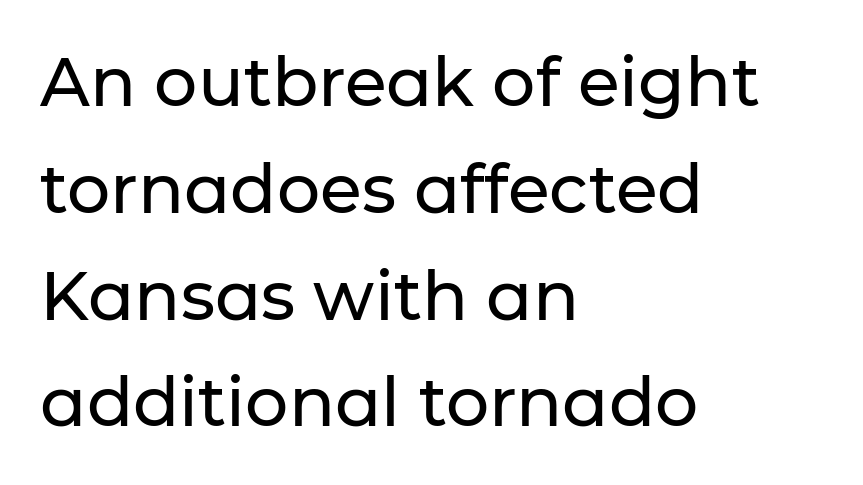
{"serif": "no", "italic": "no", "width": "normal", "stroke_contrast": "low", "x_height": "medium", "monospaced": "no", "underline": "no", "align": "left", "line_spacing": "normal", "line_spacing_ratio": 1.57, "letter_spacing": "normal", "letter_spacing_em": 0.0, "glyph_px": 68}
